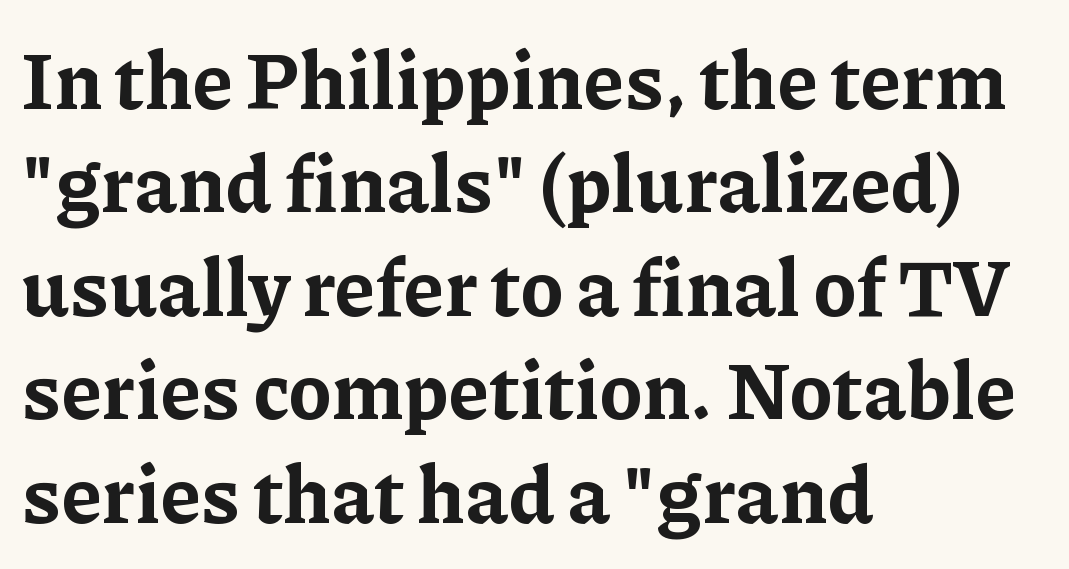
Q: Is the text bold? A: Yes.
Q: Is the text italic (slanted)? A: No, it is upright.
Q: Is the typeface a serif or a sans-serif typeface? A: Serif.
Q: Is the text underlined? A: No.
Q: How is the paragraph aligned? A: Left-aligned.
Q: Is the spacing between letters normal or unusually wide? A: Normal.
Q: Is the spacing between lines tight, normal or loose? A: Normal.
Q: Width (condensed, normal, or wide)? A: Normal.
Q: Stroke contrast? A: Low.
Q: x-height? A: Medium.
Q: Monospaced? A: No.
